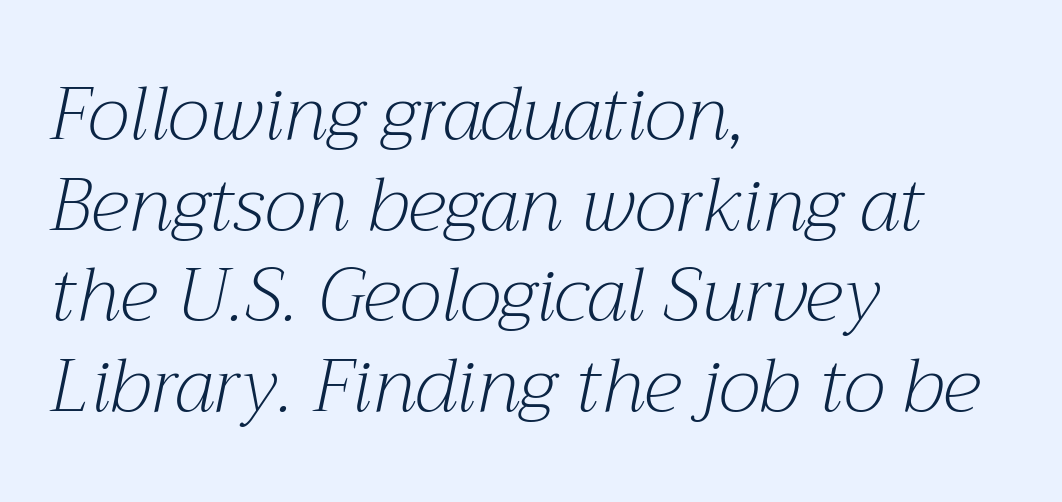
Q: Is the text bold? A: No.
Q: Is the text italic (slanted)? A: Yes, it leans right by about 12 degrees.
Q: Is the typeface a serif or a sans-serif typeface? A: Serif.
Q: Is the text underlined? A: No.
Q: How is the paragraph aligned? A: Left-aligned.
Q: Is the spacing between letters normal or unusually wide? A: Normal.
Q: Width (condensed, normal, or wide)? A: Normal.
Q: Stroke contrast? A: Medium.
Q: x-height? A: Medium.
Q: Monospaced? A: No.
